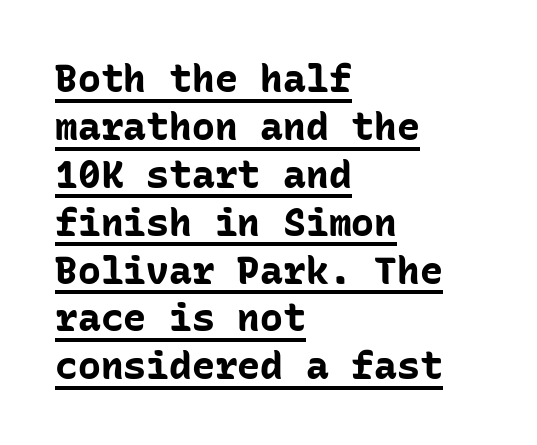
Baseline-to-baseline distance is the conventional proportion of letter height. The letters march in equal steps, a hallmark of fixed-pitch type. Characters remain perfectly vertical along every line. Weight check: bold — yes, fully. Horizontally, the lines are justified to the leading edge only.
